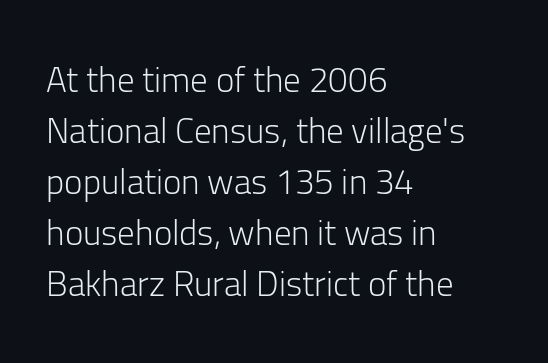
{"serif": "no", "italic": "no", "bold": "no", "weight": "light", "width": "normal", "stroke_contrast": "low", "x_height": "medium", "monospaced": "no", "underline": "no", "align": "left", "line_spacing": "normal", "line_spacing_ratio": 1.46, "letter_spacing": "normal", "letter_spacing_em": 0.0, "glyph_px": 35}
